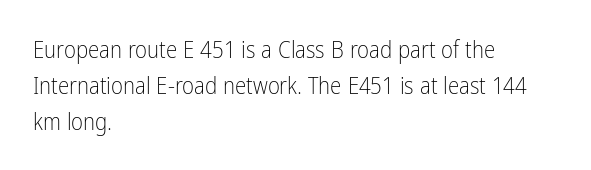
The image shows 23 px text type, upright; set left-aligned, normal line spacing (1.56x), normal letter spacing, not underlined.
